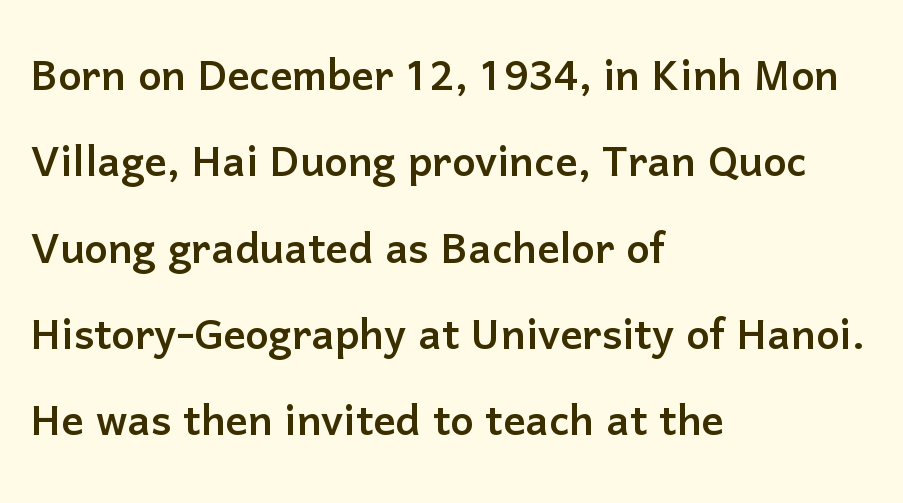
Q: Is the text italic (slanted)? A: No, it is upright.
Q: Is the typeface a serif or a sans-serif typeface? A: Sans-serif.
Q: Is the text underlined? A: No.
Q: How is the paragraph aligned? A: Left-aligned.
Q: Is the spacing between letters normal or unusually wide? A: Normal.
Q: Is the spacing between lines tight, normal or loose? A: Normal.
Q: Width (condensed, normal, or wide)? A: Normal.
Q: Stroke contrast? A: Low.
Q: x-height? A: Medium.
Q: Monospaced? A: No.
